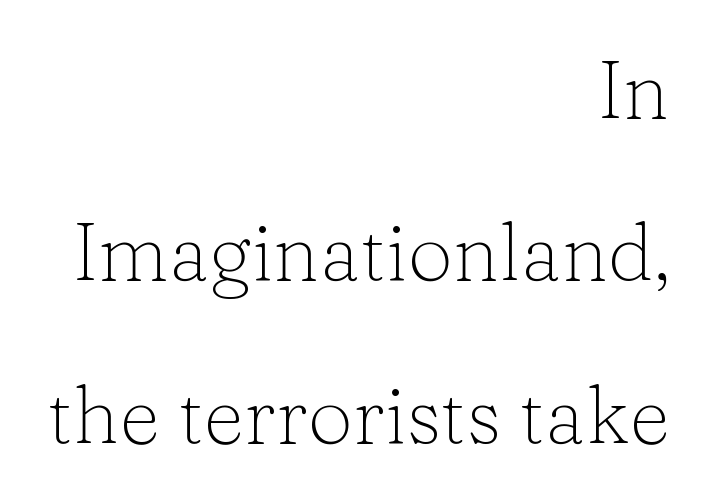
Q: Is the text bold? A: No.
Q: Is the text italic (slanted)? A: No, it is upright.
Q: Is the typeface a serif or a sans-serif typeface? A: Serif.
Q: Is the text underlined? A: No.
Q: How is the paragraph aligned? A: Right-aligned.
Q: Is the spacing between letters normal or unusually wide? A: Normal.
Q: Is the spacing between lines tight, normal or loose? A: Loose.
Q: Width (condensed, normal, or wide)? A: Normal.
Q: Stroke contrast? A: Low.
Q: x-height? A: Medium.
Q: Monospaced? A: No.
